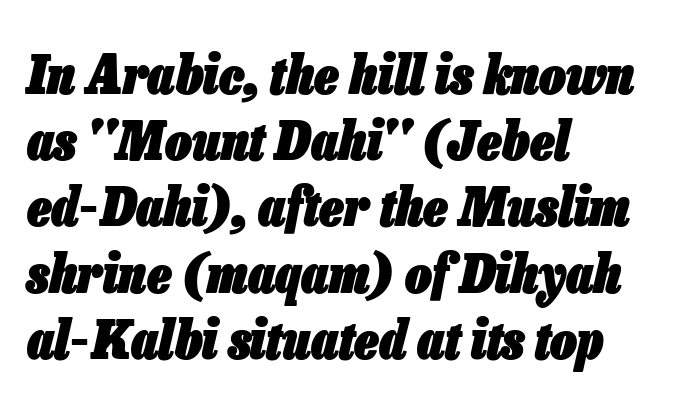
The image shows 53 px heavy, condensed type, italic (leaning right); set left-aligned, normal line spacing (1.25x), normal letter spacing, not underlined; low stroke contrast and a medium x-height.
